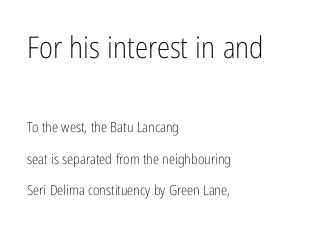
The image shows 30 px light, condensed sans-serif type, upright; set left-aligned, loose line spacing (2.25x), normal letter spacing, not underlined; the first (top) block is 2.14x larger; low stroke contrast and a medium x-height.
